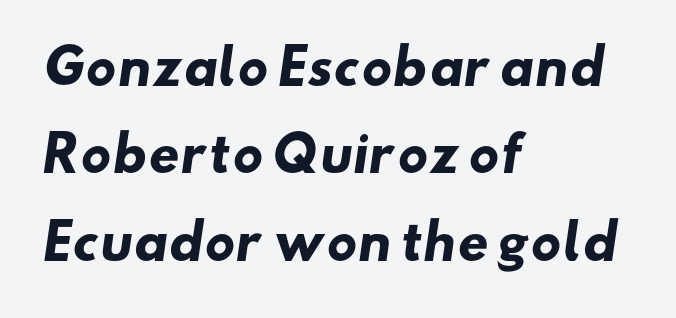
Q: Is the text bold? A: Yes.
Q: Is the typeface a serif or a sans-serif typeface? A: Sans-serif.
Q: Is the text underlined? A: No.
Q: How is the paragraph aligned? A: Left-aligned.
Q: Is the spacing between letters normal or unusually wide? A: Normal.
Q: Width (condensed, normal, or wide)? A: Wide.
Q: Stroke contrast? A: Low.
Q: x-height? A: Small.
Q: Monospaced? A: No.
